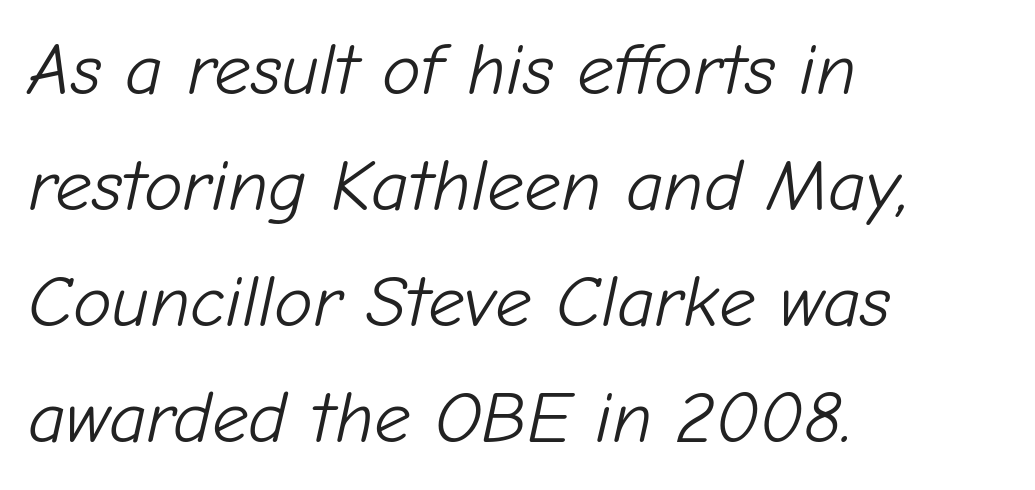
The image shows 73 px light type, italic (leaning right); set left-aligned, normal line spacing (1.59x), normal letter spacing, not underlined; low stroke contrast and a medium x-height.
